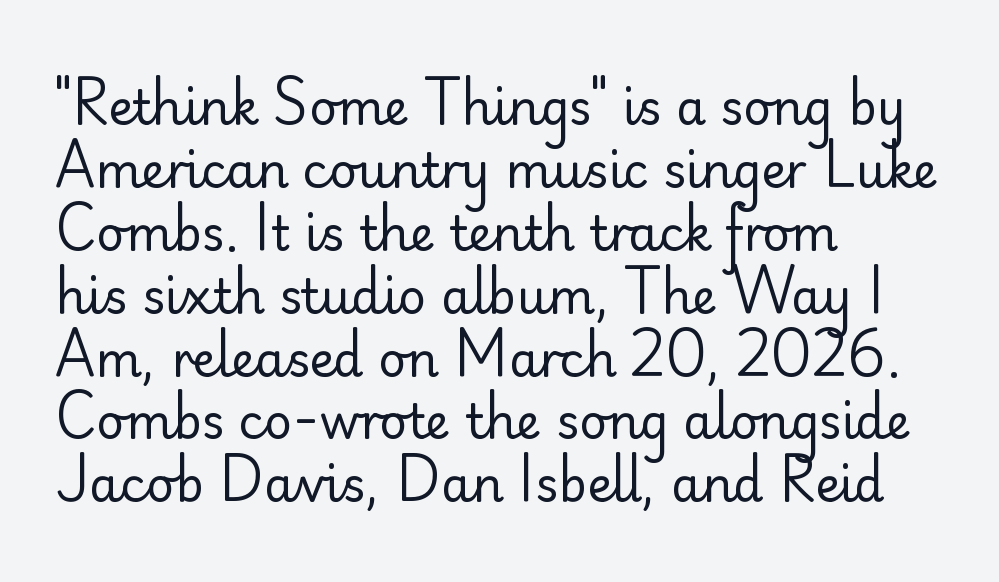
The image shows 48 px regular-weight sans-serif type, upright; set left-aligned, normal line spacing (1.31x), normal letter spacing, not underlined; low stroke contrast and a small x-height.
